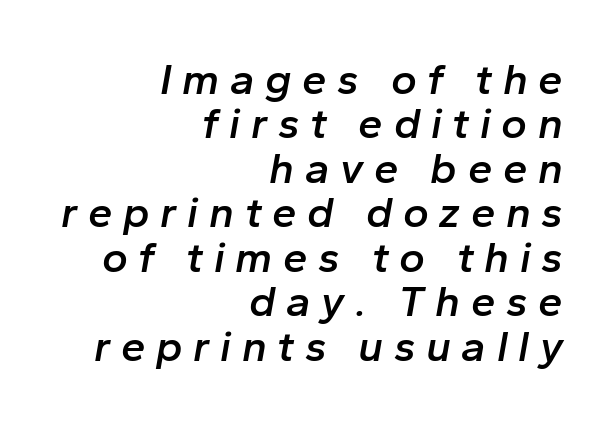
{"italic": "yes", "lean": "right", "slant_degrees": 10, "bold": "semi", "weight": "semibold", "width": "normal", "stroke_contrast": "low", "x_height": "medium", "monospaced": "no", "underline": "no", "align": "right", "line_spacing": "tight", "line_spacing_ratio": 1.01, "letter_spacing": "wide", "letter_spacing_em": 0.24, "glyph_px": 44}
